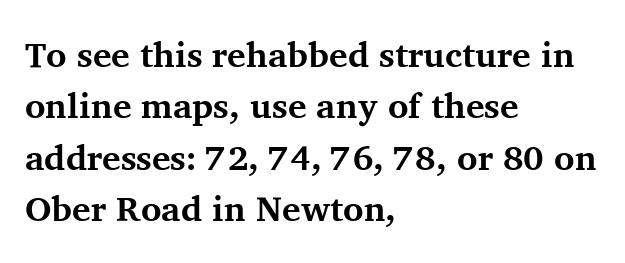
Normally led — the rows are evenly, conventionally spaced. Do the letters lean? They stand straight. Proportional: the letters do not fall into vertical columns. Alignment: flush left. Here the glyphs are tracked normally, forming tight word shapes. Summary of weight: heavy, a full bold.
